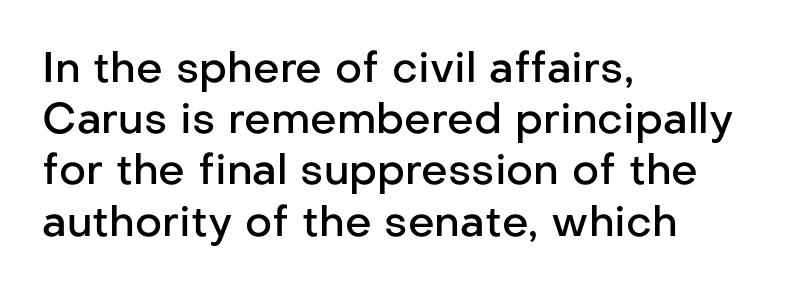
{"serif": "no", "italic": "no", "bold": "semi", "weight": "semibold", "width": "normal", "stroke_contrast": "low", "x_height": "medium", "monospaced": "no", "underline": "no", "align": "left", "line_spacing_ratio": 1.22, "letter_spacing": "normal", "letter_spacing_em": 0.0, "glyph_px": 42}
